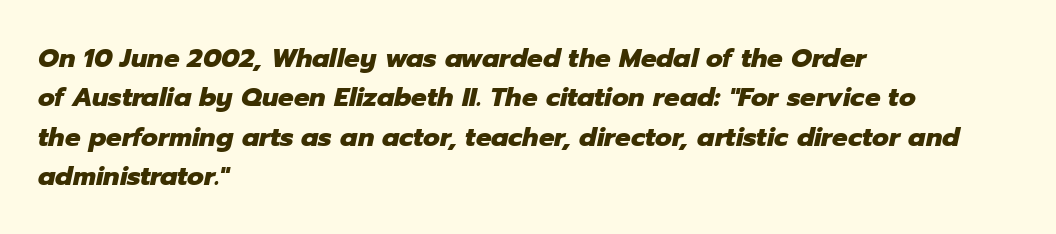
{"italic": "yes", "lean": "right", "slant_degrees": 12, "bold": "yes", "underline": "no", "align": "left", "line_spacing": "normal", "line_spacing_ratio": 1.51, "letter_spacing": "normal", "letter_spacing_em": 0.0, "glyph_px": 26}
